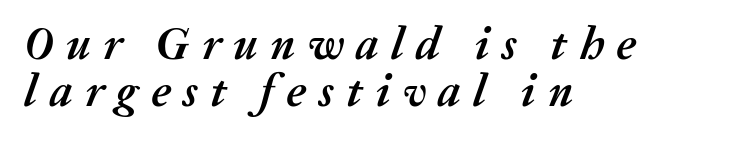
{"italic": "yes", "lean": "right", "slant_degrees": 20, "bold": "yes", "weight": "semibold", "width": "normal", "stroke_contrast": "medium", "x_height": "medium", "monospaced": "no", "underline": "no", "align": "left", "line_spacing": "tight", "line_spacing_ratio": 1.03, "letter_spacing": "wide", "letter_spacing_em": 0.27, "glyph_px": 46}
